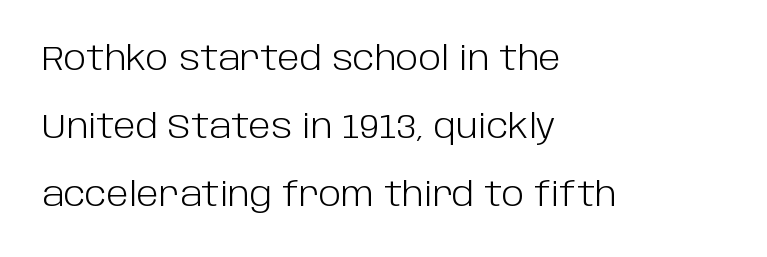
Letters rest on an invisible, unmarked baseline. These lines stand farther apart than default settings would place them. In terms of letterform style, serifs are entirely absent. No heavy texture on the line: the type isn't bold.
